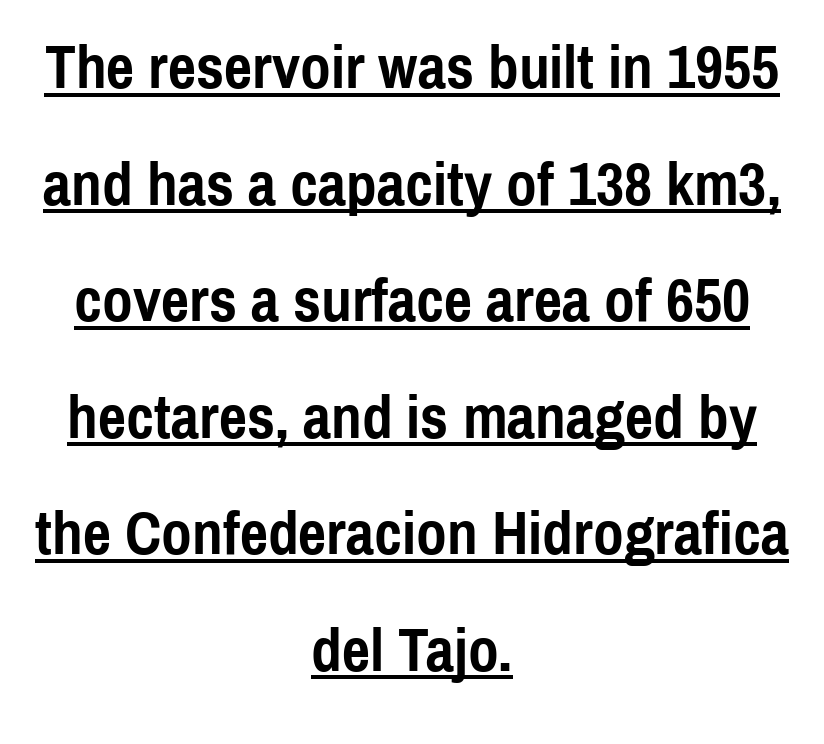
The image shows 62 px semibold, condensed sans-serif type, upright; set centered, line spacing 1.88x, normal letter spacing, underlined; a medium x-height.
